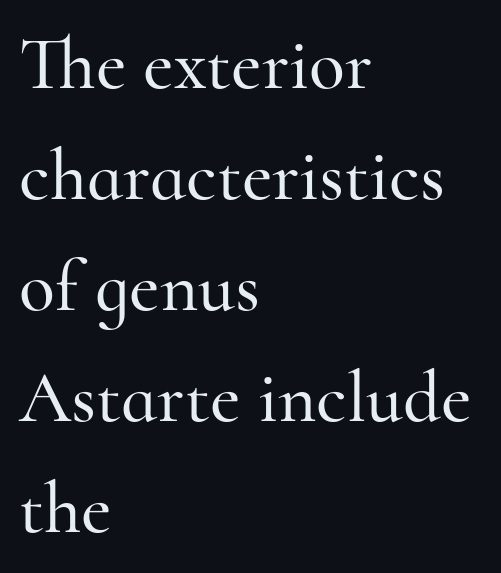
Q: Is the text italic (slanted)? A: No, it is upright.
Q: Is the typeface a serif or a sans-serif typeface? A: Serif.
Q: Is the text underlined? A: No.
Q: How is the paragraph aligned? A: Left-aligned.
Q: Is the spacing between letters normal or unusually wide? A: Normal.
Q: Is the spacing between lines tight, normal or loose? A: Normal.
Q: Width (condensed, normal, or wide)? A: Normal.
Q: Stroke contrast? A: High.
Q: x-height? A: Small.
Q: Monospaced? A: No.
